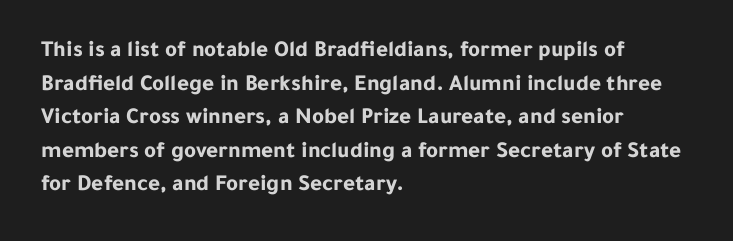
Q: Is the text bold? A: Yes.
Q: Is the text italic (slanted)? A: No, it is upright.
Q: Is the text underlined? A: No.
Q: How is the paragraph aligned? A: Left-aligned.
Q: Is the spacing between letters normal or unusually wide? A: Normal.
Q: Is the spacing between lines tight, normal or loose? A: Normal.
